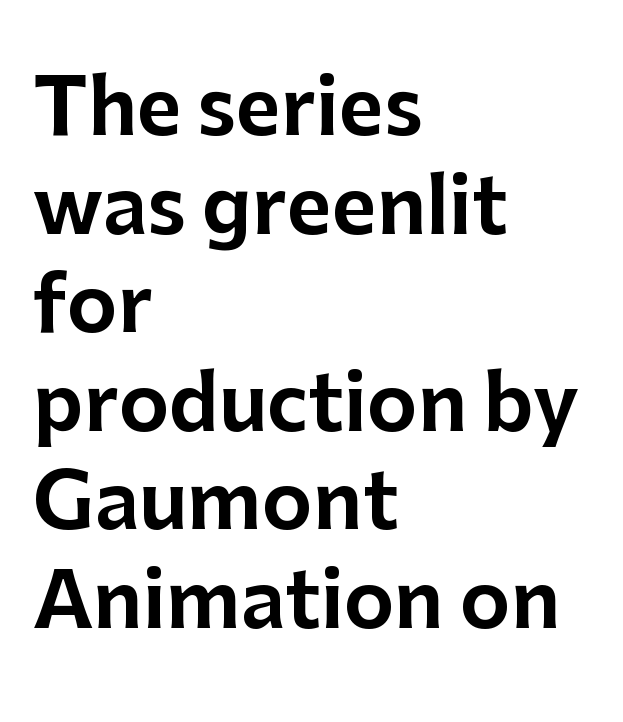
{"serif": "no", "italic": "no", "width": "normal", "stroke_contrast": "low", "x_height": "medium", "monospaced": "no", "underline": "no", "align": "left", "line_spacing": "normal", "line_spacing_ratio": 1.28, "letter_spacing": "normal", "letter_spacing_em": 0.0, "glyph_px": 77}
